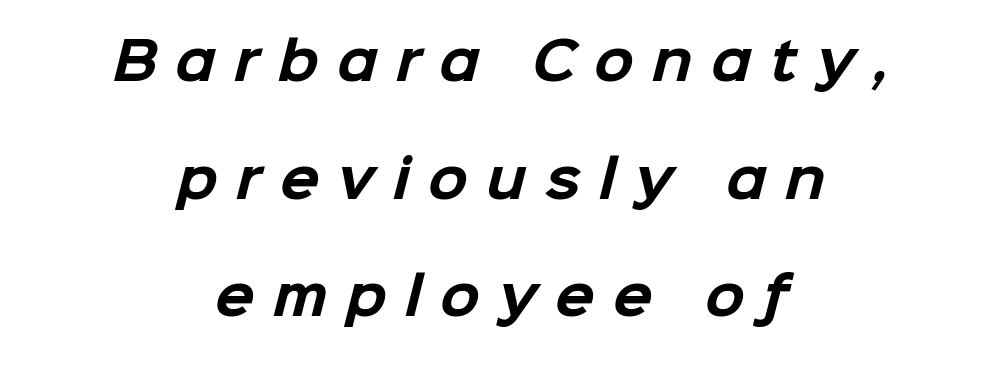
Look at the stroke-to-counter ratio: heavy, a bold. Proportional: the letters do not fall into vertical columns. Check where the strokes stop: nothing finishes them off — pure sans. The space beneath each line is pristine and unruled. Caption: multi-line text, centered on the measure. Tracking value appears strongly positive — letters spread wide.
